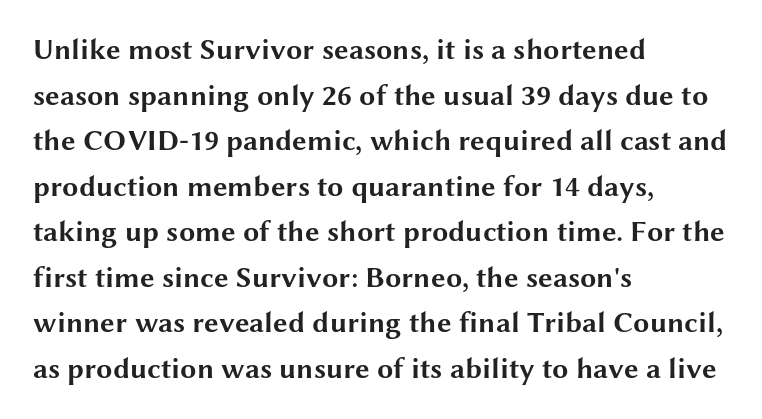
The image shows 29 px bold, wide sans-serif type, upright; set left-aligned, normal line spacing (1.57x), normal letter spacing, not underlined; medium stroke contrast and a medium x-height.
